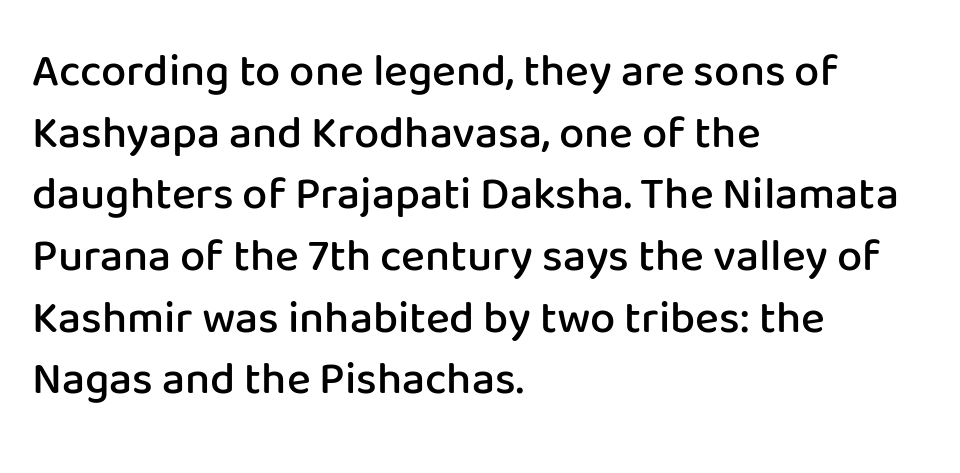
{"serif": "no", "italic": "no", "bold": "semi", "weight": "semibold", "width": "normal", "stroke_contrast": "low", "x_height": "medium", "monospaced": "no", "underline": "no", "align": "left", "line_spacing": "normal", "line_spacing_ratio": 1.37, "letter_spacing": "normal", "letter_spacing_em": 0.0, "glyph_px": 45}
